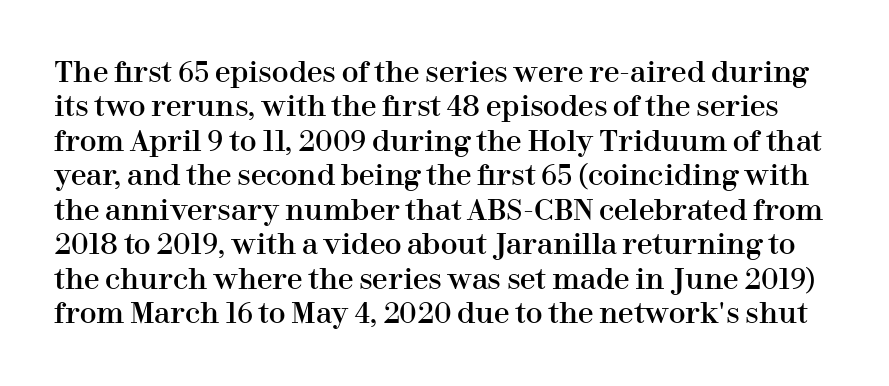
Glyph-to-glyph distance matches everyday printed text. Think of a printed novel: that variable character pitch is what you see here. The letters carry serifs — small finishing strokes at the ends of their stems. Do the letters lean? They stand straight.
